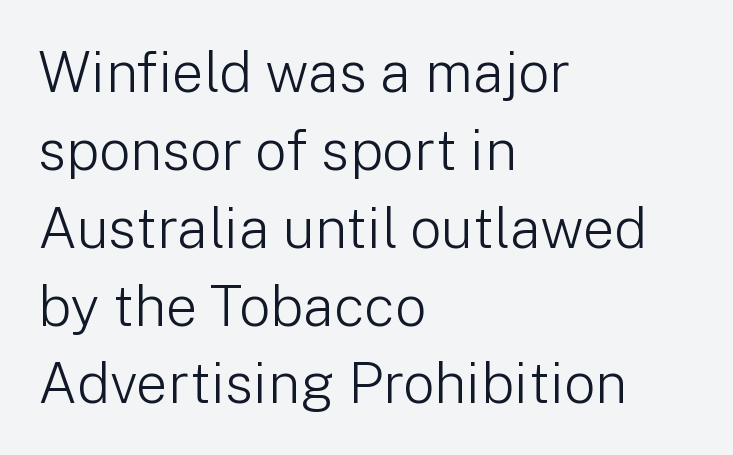
Q: Is the text bold? A: No.
Q: Is the text italic (slanted)? A: No, it is upright.
Q: Is the typeface a serif or a sans-serif typeface? A: Sans-serif.
Q: Is the text underlined? A: No.
Q: How is the paragraph aligned? A: Left-aligned.
Q: Is the spacing between letters normal or unusually wide? A: Normal.
Q: Is the spacing between lines tight, normal or loose? A: Normal.
Q: Width (condensed, normal, or wide)? A: Normal.
Q: Stroke contrast? A: Low.
Q: x-height? A: Medium.
Q: Monospaced? A: No.
